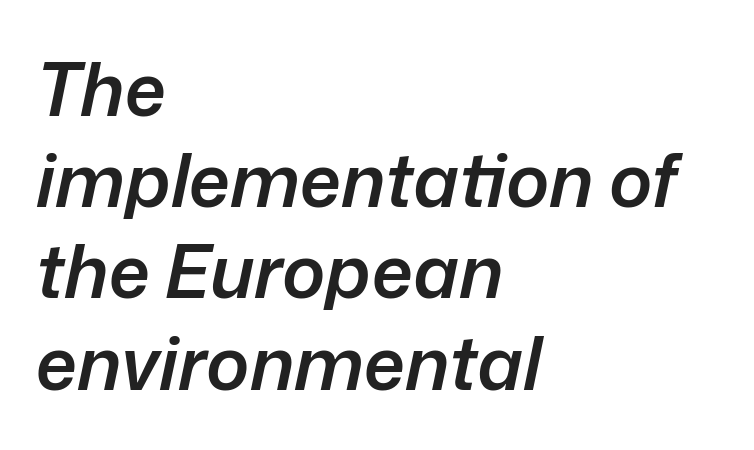
{"italic": "yes", "lean": "right", "slant_degrees": 12, "bold": "semi", "weight": "semibold", "width": "normal", "stroke_contrast": "low", "x_height": "medium", "monospaced": "no", "underline": "no", "align": "left", "line_spacing": "normal", "line_spacing_ratio": 1.25, "letter_spacing": "normal", "letter_spacing_em": 0.0, "glyph_px": 73}
